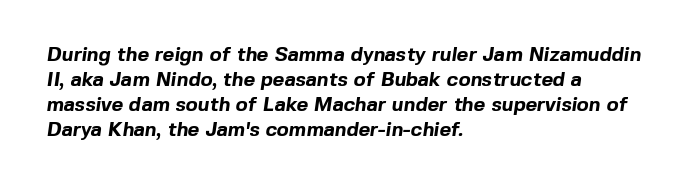
Q: Is the text bold? A: Yes.
Q: Is the text underlined? A: No.
Q: How is the paragraph aligned? A: Left-aligned.
Q: Is the spacing between letters normal or unusually wide? A: Normal.
Q: Is the spacing between lines tight, normal or loose? A: Normal.
